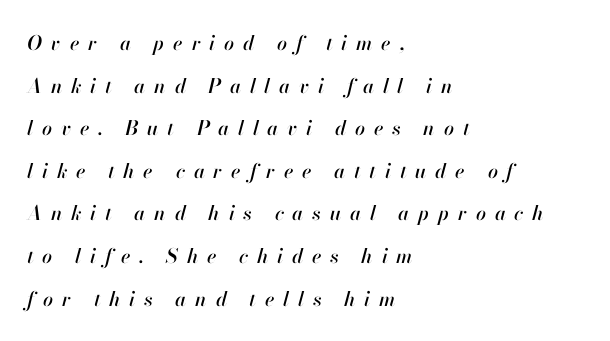
Q: Is the text italic (slanted)? A: Yes, it leans right by about 13 degrees.
Q: Is the text underlined? A: No.
Q: How is the paragraph aligned? A: Left-aligned.
Q: Is the spacing between letters normal or unusually wide? A: Unusually wide.
Q: Is the spacing between lines tight, normal or loose? A: Loose.
